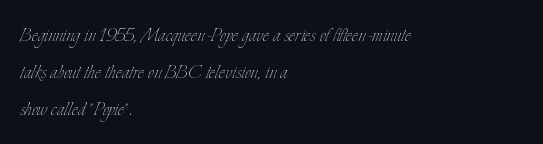
Q: Is the text bold? A: No.
Q: Is the text italic (slanted)? A: Yes.
Q: Is the text underlined? A: No.
Q: How is the paragraph aligned? A: Left-aligned.
Q: Is the spacing between letters normal or unusually wide? A: Normal.
Q: Is the spacing between lines tight, normal or loose? A: Normal.
